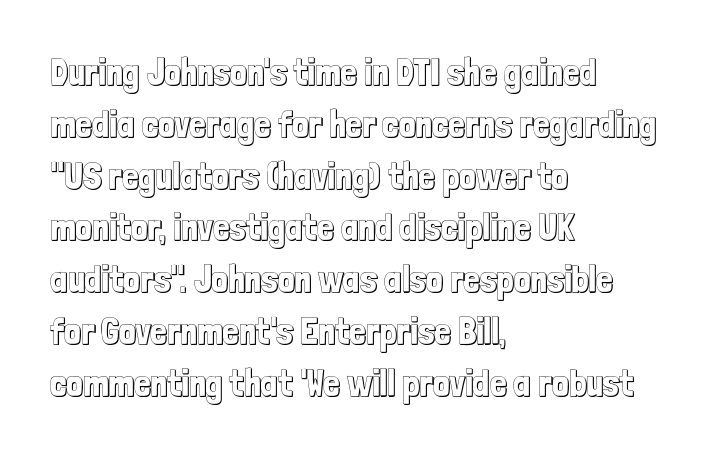
The image shows 37 px condensed type, upright; set left-aligned, normal line spacing (1.4x), normal letter spacing, not underlined; a medium x-height.
